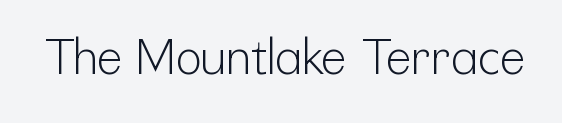
The image shows 48 px light, condensed sans-serif type, upright; set normal letter spacing, not underlined; low stroke contrast and a medium x-height.
